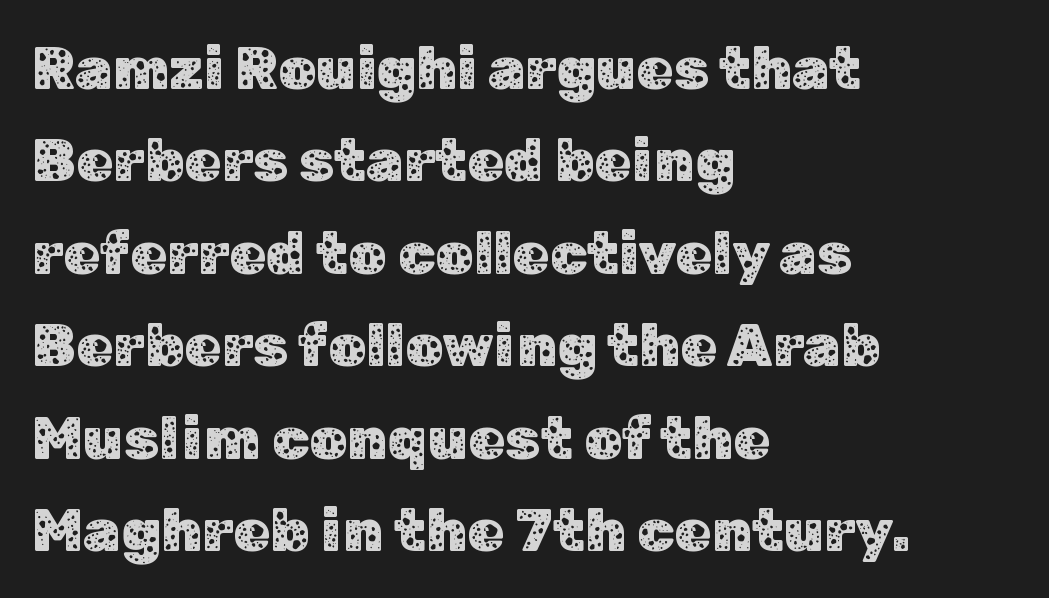
{"serif": "no", "italic": "no", "width": "normal", "stroke_contrast": "low", "x_height": "medium", "monospaced": "no", "underline": "no", "align": "left", "line_spacing": "normal", "line_spacing_ratio": 1.54, "letter_spacing": "normal", "letter_spacing_em": 0.0, "glyph_px": 60}
